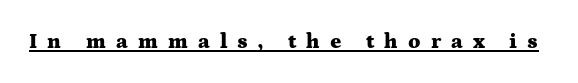
{"italic": "no", "bold": "yes", "underline": "yes", "letter_spacing": "wide", "letter_spacing_em": 0.48, "glyph_px": 21}
